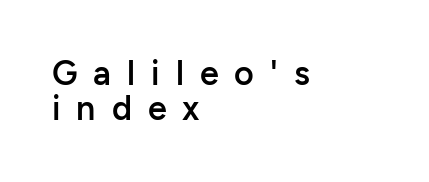
The image shows 34 px semibold sans-serif type, upright; set left-aligned, tight line spacing (1.04x), unusually wide letter spacing (+0.47 em), not underlined; low stroke contrast and a medium x-height.
